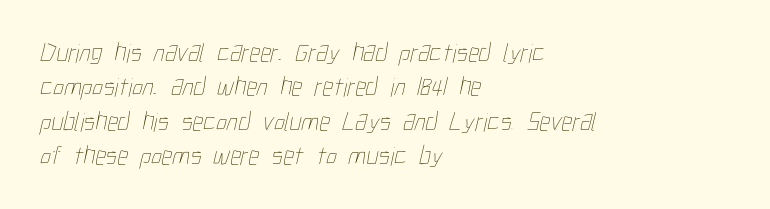
Q: Is the text bold? A: No.
Q: Is the text underlined? A: No.
Q: How is the paragraph aligned? A: Left-aligned.
Q: Is the spacing between letters normal or unusually wide? A: Normal.
Q: Is the spacing between lines tight, normal or loose? A: Normal.
